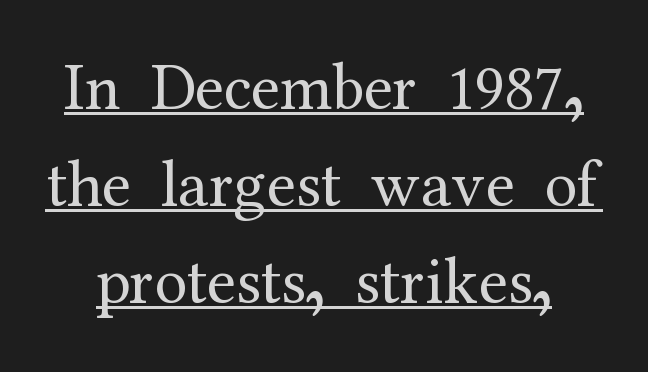
Q: Is the text bold? A: No.
Q: Is the text italic (slanted)? A: No, it is upright.
Q: Is the typeface a serif or a sans-serif typeface? A: Serif.
Q: Is the text underlined? A: Yes.
Q: Is the spacing between letters normal or unusually wide? A: Normal.
Q: Is the spacing between lines tight, normal or loose? A: Normal.
Q: Width (condensed, normal, or wide)? A: Normal.
Q: Stroke contrast? A: Medium.
Q: x-height? A: Medium.
Q: Monospaced? A: No.
